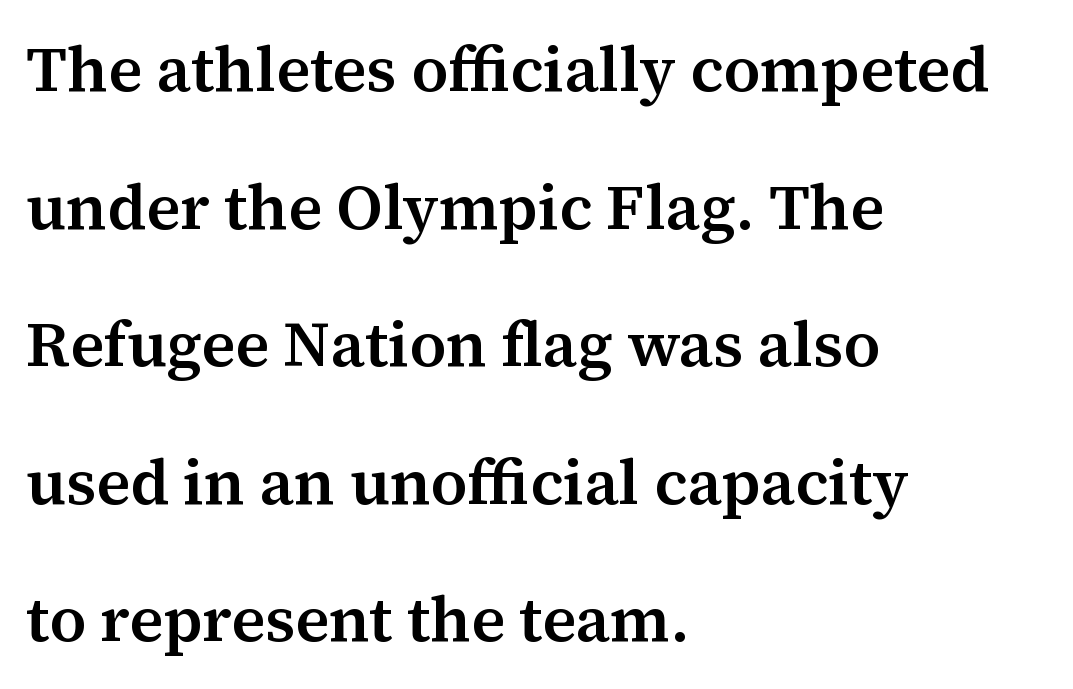
The image shows 64 px semibold serif type, upright; set left-aligned, loose line spacing (2.15x), normal letter spacing, not underlined; medium stroke contrast and a medium x-height.
